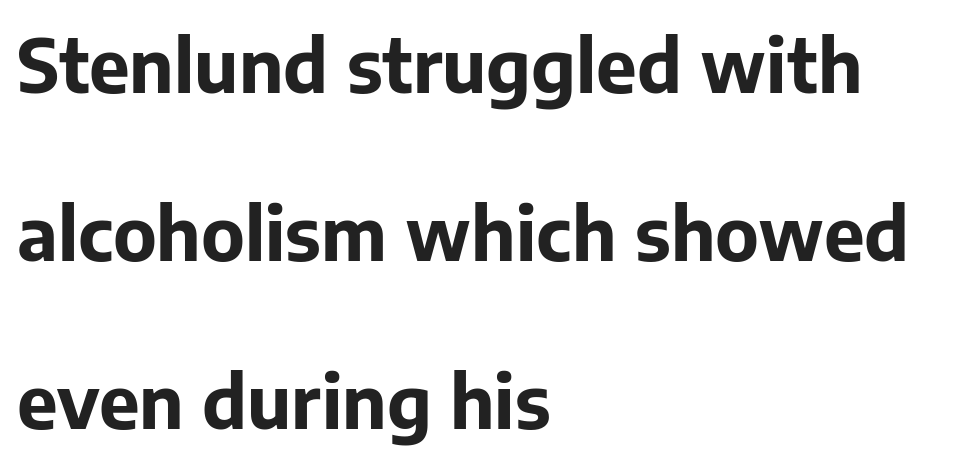
Serifs: no, the terminals of the letterforms are clean. Default kerning and tracking; the words read as compact shapes. A full-strength bold gives these letters their thick strokes. The rag falls on the right side of this text block. The leading is generous, giving the passage an open texture. Tall strokes in this sample are plumb rather than angled.
